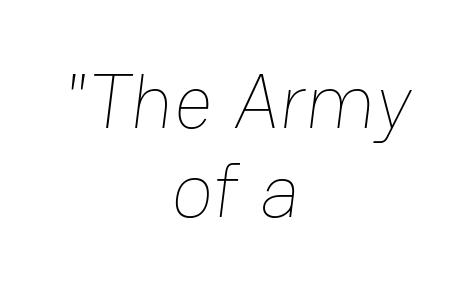
{"bold": "no", "weight": "thin", "width": "normal", "stroke_contrast": "low", "x_height": "medium", "monospaced": "no", "underline": "no", "align": "center", "line_spacing_ratio": 1.16, "letter_spacing": "normal", "letter_spacing_em": 0.0, "glyph_px": 77}
